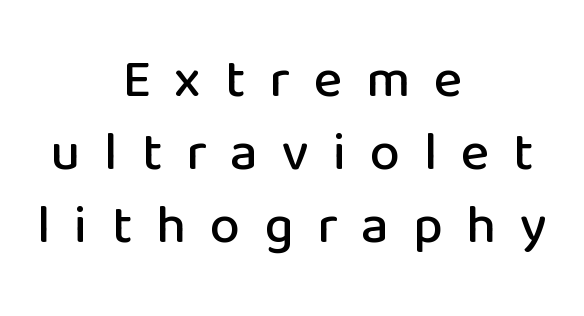
Q: Is the text italic (slanted)? A: No, it is upright.
Q: Is the typeface a serif or a sans-serif typeface? A: Sans-serif.
Q: Is the text underlined? A: No.
Q: How is the paragraph aligned? A: Centered.
Q: Is the spacing between letters normal or unusually wide? A: Unusually wide.
Q: Is the spacing between lines tight, normal or loose? A: Normal.
Q: Width (condensed, normal, or wide)? A: Normal.
Q: Stroke contrast? A: Low.
Q: x-height? A: Medium.
Q: Monospaced? A: No.
